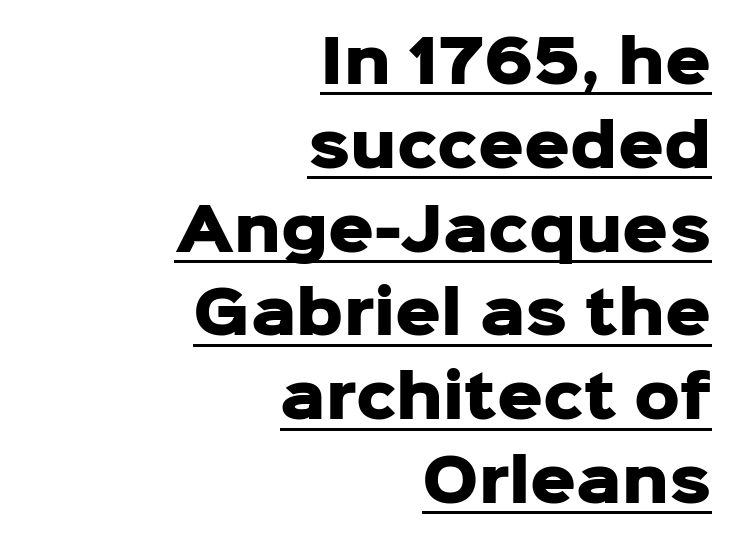
Leading: standard. The passage shown is typed in a proportional face where columns would drift. The typesetter has applied underlining to the passage shown. Does extra space separate the letters? No, they use regular spacing.
